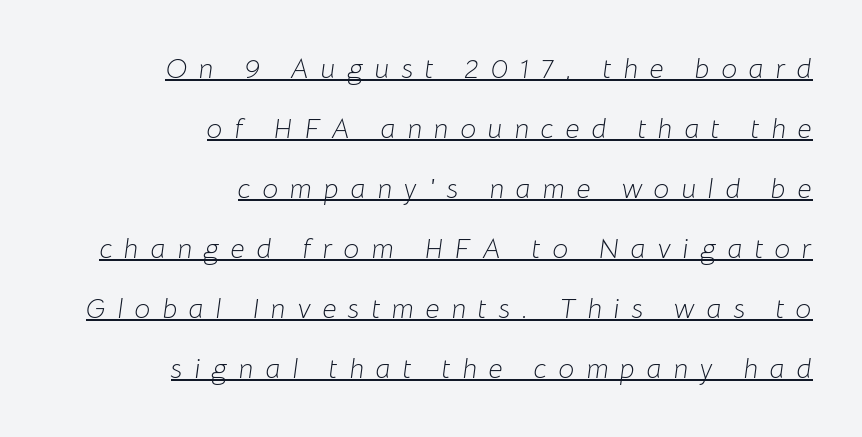
Successive baselines arrive slowly, with a big drop between each. Beneath each row of characters lies a ruled line. Inter-character spacing is expanded well beyond the font's built-in metrics. Stems here are at most as thick as an everyday book face. Every character sits at an angle, as italics do.
